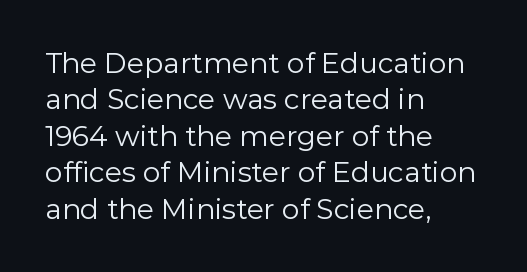
The tracking reads as untouched default to a designer's eye. The letters advance in unequal steps, a hallmark of proportional type. Typographically, this falls in the sans-serif category. Underlining? Definitely not there. The lines in this sample share a left origin and differ only in where they stop. Quick note: interline space is typical.
